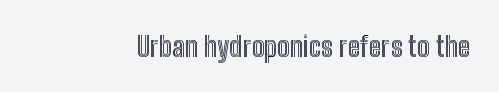
{"italic": "no", "width": "condensed", "x_height": "medium", "monospaced": "no", "underline": "no", "letter_spacing": "normal", "letter_spacing_em": 0.0, "glyph_px": 28}
